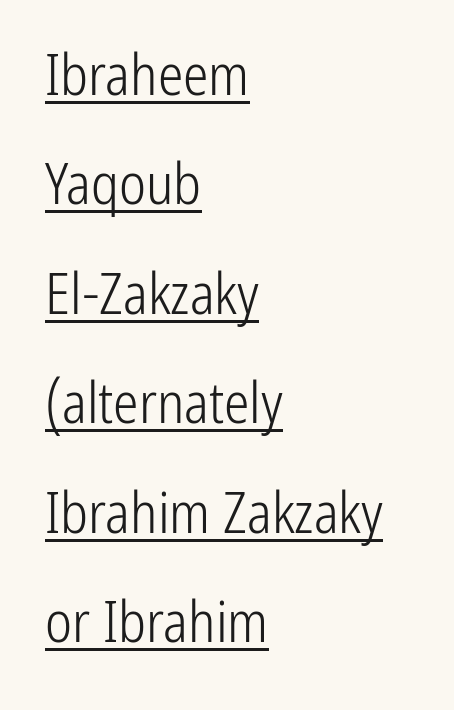
The image shows 57 px light, condensed sans-serif type, upright; set left-aligned, loose line spacing (1.92x), normal letter spacing, underlined; low stroke contrast and a medium x-height.
